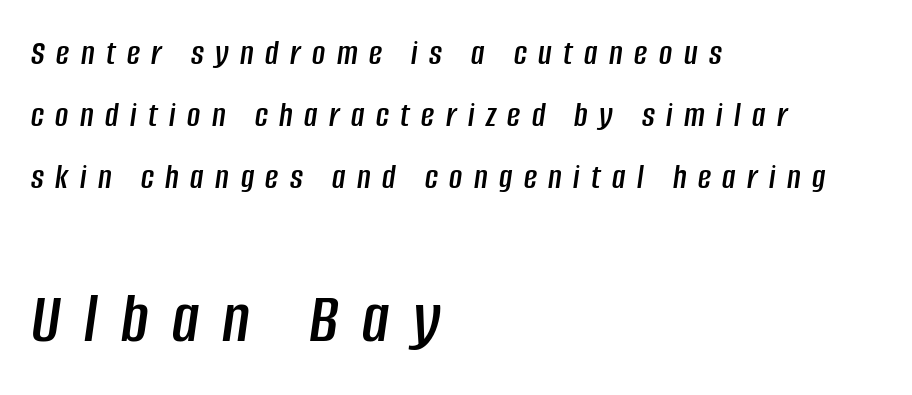
Q: Is the text italic (slanted)? A: Yes, it leans right by about 8 degrees.
Q: Is the text underlined? A: No.
Q: How is the paragraph aligned? A: Left-aligned.
Q: Is the spacing between letters normal or unusually wide? A: Unusually wide.
Q: Which block of text is set in a larger size, the first (top) or the second (bottom)? A: The second (bottom) one.
Q: Width (condensed, normal, or wide)? A: Condensed.
Q: Stroke contrast? A: Low.
Q: x-height? A: Large.
Q: Monospaced? A: No.
